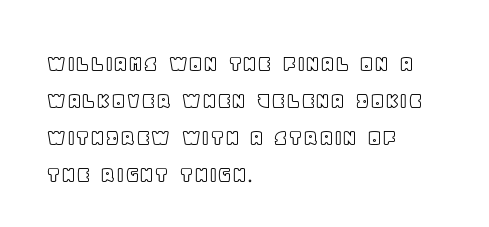
The image shows 24 px text type, upright; set left-aligned, normal line spacing (1.54x), normal letter spacing, not underlined.
